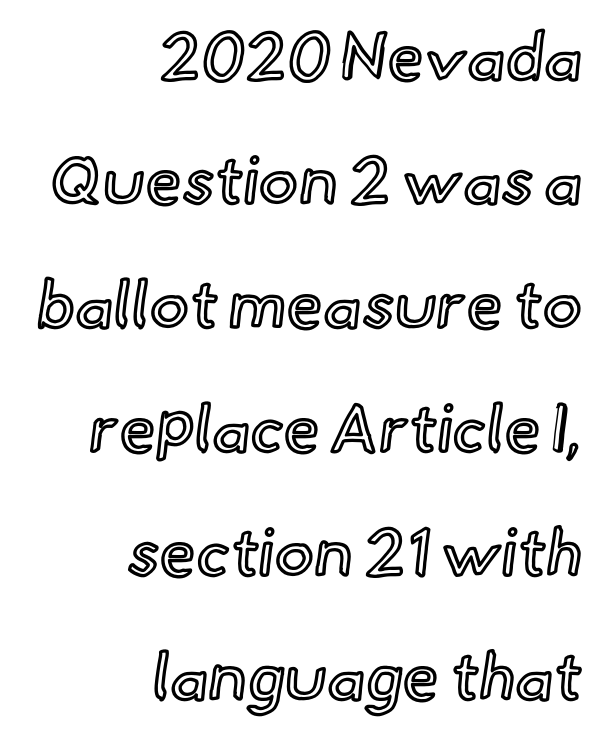
Q: Is the text italic (slanted)? A: Yes.
Q: Is the text underlined? A: No.
Q: How is the paragraph aligned? A: Right-aligned.
Q: Is the spacing between letters normal or unusually wide? A: Normal.
Q: Width (condensed, normal, or wide)? A: Normal.
Q: x-height? A: Small.
Q: Monospaced? A: No.
